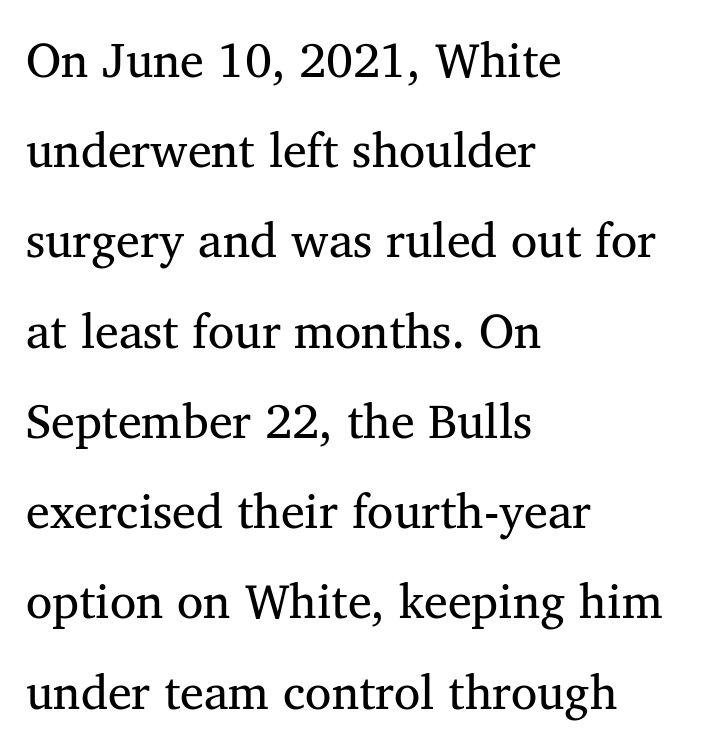
{"serif": "yes", "italic": "no", "bold": "no", "weight": "regular", "width": "normal", "stroke_contrast": "medium", "x_height": "medium", "monospaced": "no", "underline": "no", "align": "left", "line_spacing_ratio": 1.88, "letter_spacing": "normal", "letter_spacing_em": 0.0, "glyph_px": 48}
